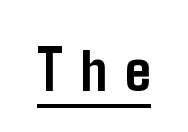
Q: Is the text bold? A: Yes.
Q: Is the text italic (slanted)? A: No, it is upright.
Q: Is the typeface a serif or a sans-serif typeface? A: Sans-serif.
Q: Is the text underlined? A: Yes.
Q: Is the spacing between letters normal or unusually wide? A: Unusually wide.
Q: Width (condensed, normal, or wide)? A: Condensed.
Q: Stroke contrast? A: Low.
Q: x-height? A: Medium.
Q: Monospaced? A: No.
